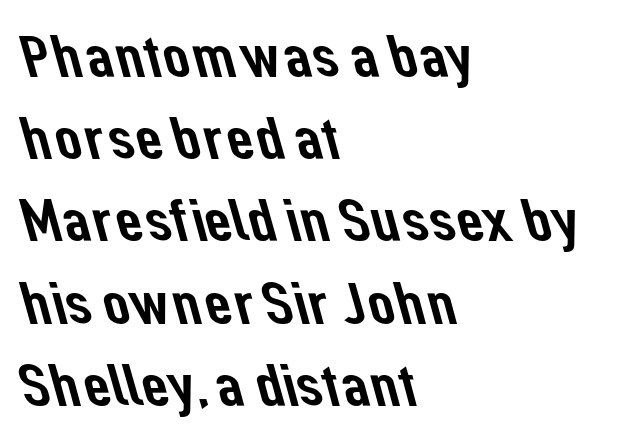
{"serif": "no", "width": "normal", "stroke_contrast": "low", "x_height": "medium", "monospaced": "no", "underline": "no", "align": "left", "line_spacing": "normal", "line_spacing_ratio": 1.37, "letter_spacing": "normal", "letter_spacing_em": 0.0, "glyph_px": 60}
